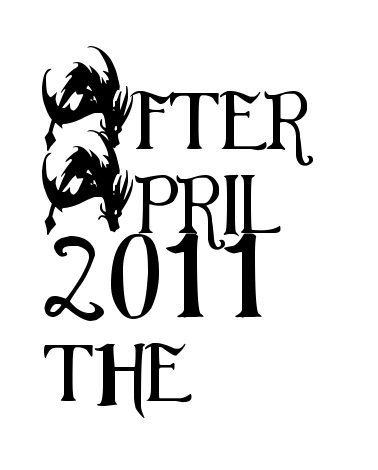
{"serif": "no", "italic": "no", "width": "condensed", "stroke_contrast": "medium", "x_height": "small", "monospaced": "no", "underline": "no", "align": "left", "line_spacing": "normal", "line_spacing_ratio": 1.45, "letter_spacing": "normal", "letter_spacing_em": 0.0, "glyph_px": 58}
